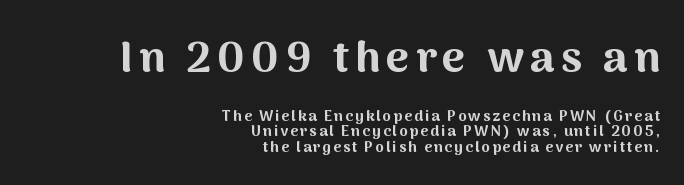
The image shows 44 px bold sans-serif type, upright; set right-aligned, tight line spacing (1.02x), not underlined; the first (top) block is 2.93x larger; medium stroke contrast and a medium x-height.
